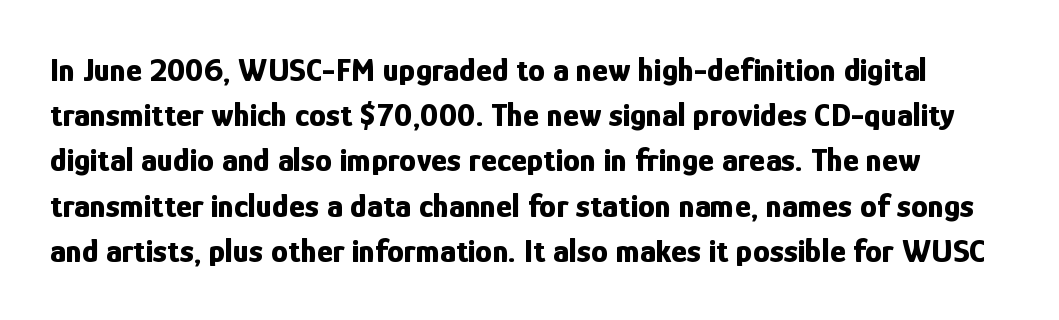
This rendering features lettering with no underline. You can tell it's not italic because the verticals are truly vertical. These words are printed bold, with thick strokes throughout. The rendering uses a moderate line-height, typical for paragraphs. Look at the tracking — it's just the regular setting, nothing added.
